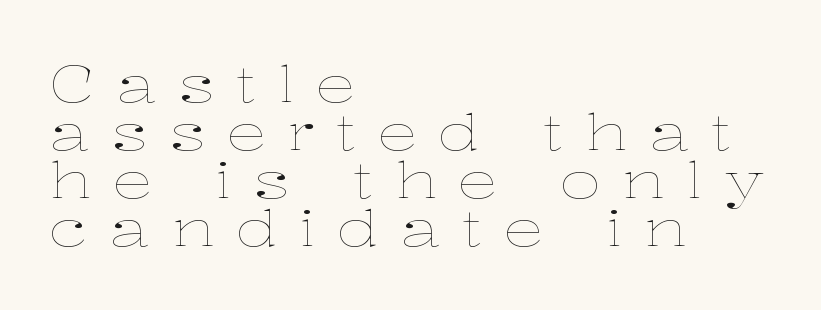
The image shows 50 px thin, wide type, upright; set left-aligned, tight line spacing (0.96x), unusually wide letter spacing (+0.43 em), not underlined; low stroke contrast and a medium x-height.
